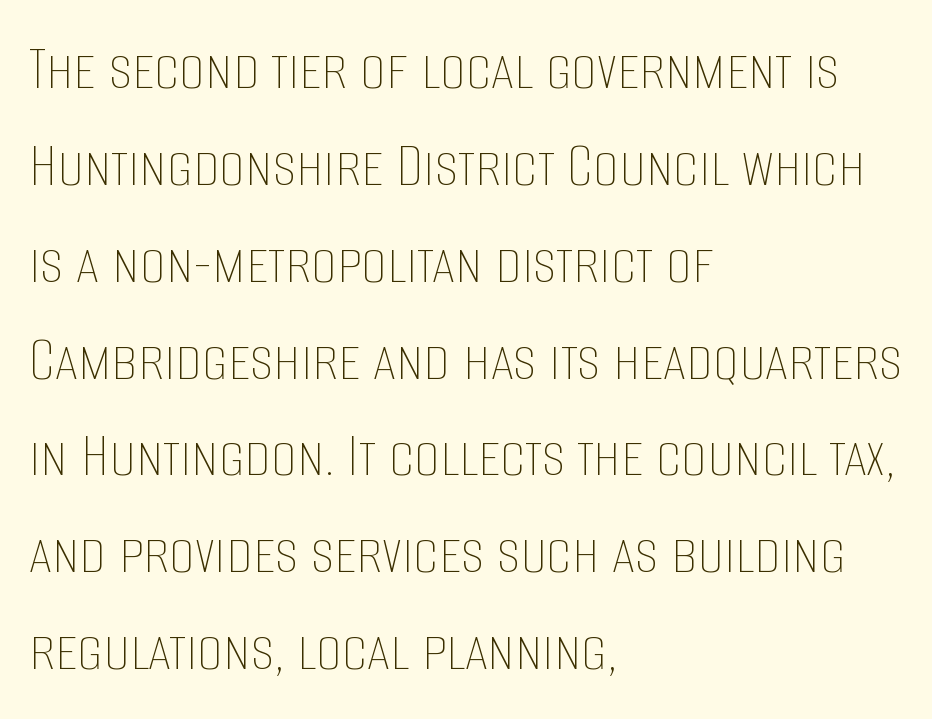
Unmarked baselines from the first word to the last. The vertical gap from one line to the next is medium. Caption: standard tracking, unaltered. Compared with a typical body face, this is equally light or lighter still. The rendering uses natural spacing where letterforms have individual widths. The paragraph shown leans on its left margin.
